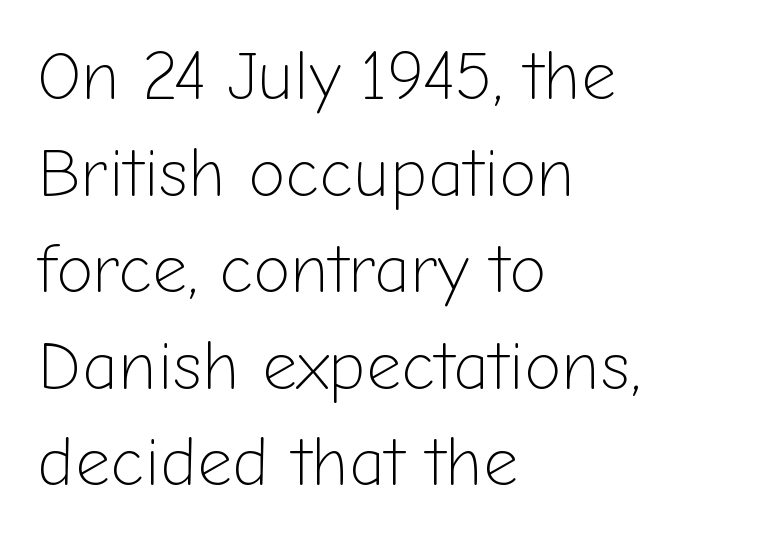
Q: Is the text bold? A: No.
Q: Is the text italic (slanted)? A: No, it is upright.
Q: Is the typeface a serif or a sans-serif typeface? A: Sans-serif.
Q: Is the text underlined? A: No.
Q: How is the paragraph aligned? A: Left-aligned.
Q: Is the spacing between letters normal or unusually wide? A: Normal.
Q: Is the spacing between lines tight, normal or loose? A: Normal.
Q: Width (condensed, normal, or wide)? A: Normal.
Q: Stroke contrast? A: Low.
Q: x-height? A: Medium.
Q: Monospaced? A: No.
